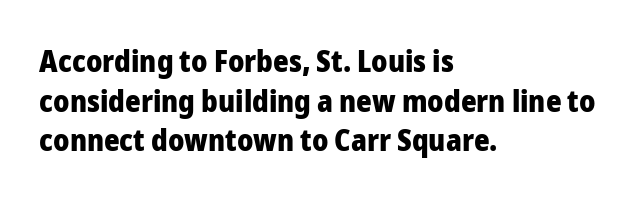
You could not count columns in this text — the font is proportionally spaced. The rendering uses a moderate line-height, typical for paragraphs. These lines carry a lot of weight — the face is fully bold. The words here are not underlined.
